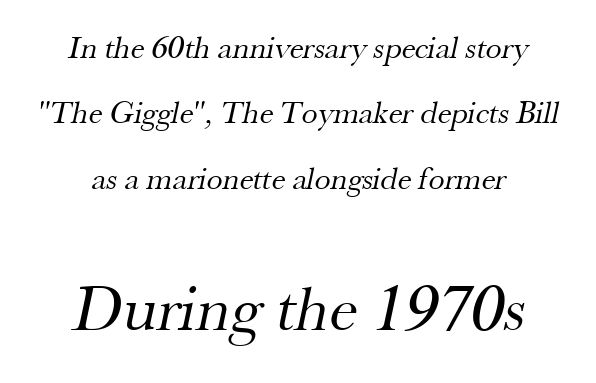
Q: Is the text bold? A: No.
Q: Is the typeface a serif or a sans-serif typeface? A: Serif.
Q: Is the text underlined? A: No.
Q: Is the spacing between letters normal or unusually wide? A: Normal.
Q: Is the spacing between lines tight, normal or loose? A: Loose.
Q: Which block of text is set in a larger size, the first (top) or the second (bottom)? A: The second (bottom) one.
Q: Width (condensed, normal, or wide)? A: Normal.
Q: Stroke contrast? A: Medium.
Q: x-height? A: Small.
Q: Monospaced? A: No.
